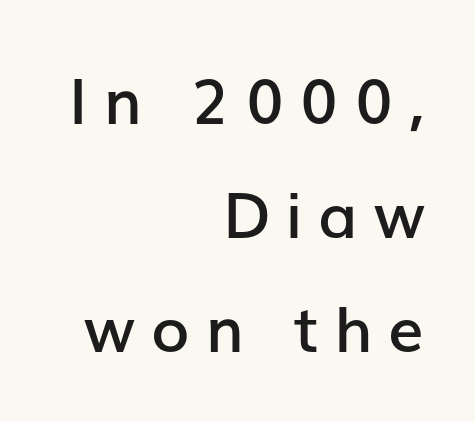
These lines are rendered in a variable-pitch font. The line texture is sparse and dotted thanks to wide tracking. The typography opts for an upright posture over an oblique one. Stroke thickness is moderately raised; the sample reads as semibold.
